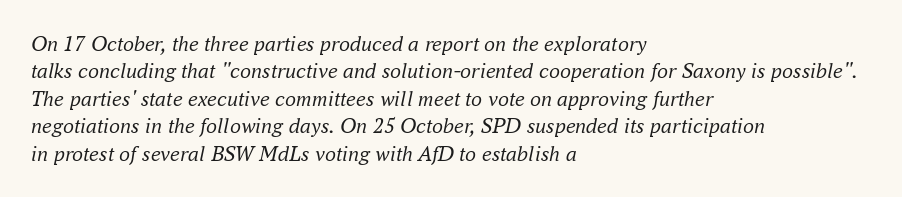
These lines are set flush left with a ragged right edge. Observe the ordinary spacing: letters are neighbours, not strangers. Rows of type keep a routine distance in the vertical direction. Type without underlining. It's the slanting kind of type.
